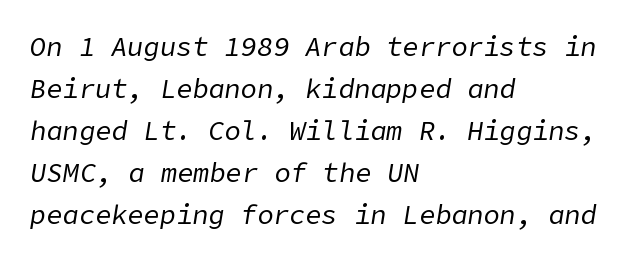
No extra ink here — the face is not bold. A clean baseline with only descenders dipping below it. The rendering keeps characters at their native spacing. Successive baselines arrive at the customary interval. Rendered with sloped, italic letterforms.
